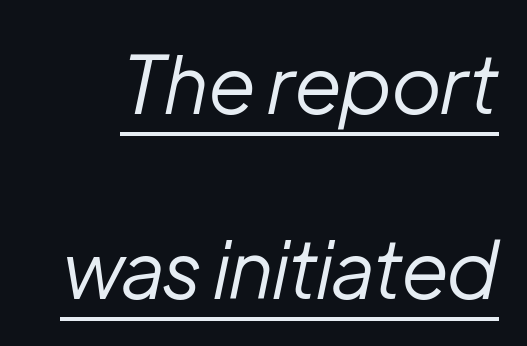
The image shows 79 px regular-weight type, italic (leaning right); set loose line spacing (2.34x), normal letter spacing, underlined; low stroke contrast and a medium x-height.
